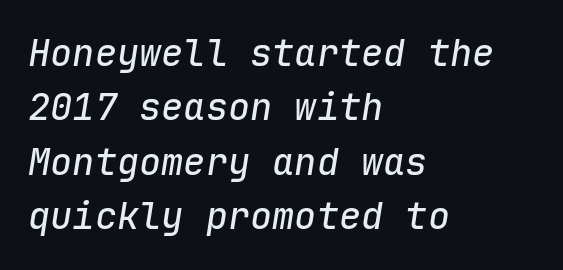
The image shows 37 px text type, italic (leaning right), monospaced; set left-aligned, normal line spacing (1.47x), normal letter spacing, not underlined; low stroke contrast and a medium x-height.
